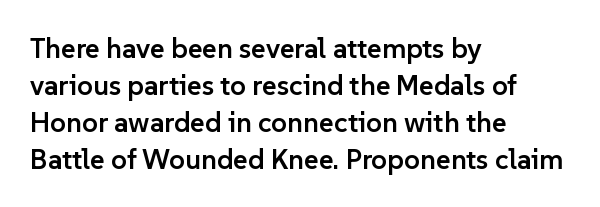
{"serif": "no", "italic": "no", "bold": "semi", "weight": "semibold", "width": "normal", "stroke_contrast": "low", "x_height": "medium", "monospaced": "no", "underline": "no", "align": "left", "line_spacing": "normal", "line_spacing_ratio": 1.32, "letter_spacing": "normal", "letter_spacing_em": 0.0, "glyph_px": 28}
